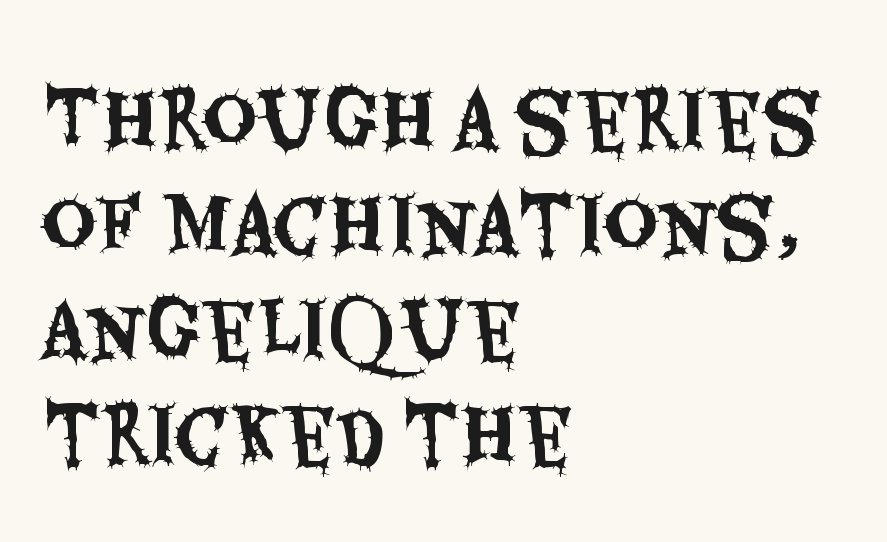
{"serif": "no", "italic": "no", "width": "condensed", "stroke_contrast": "medium", "x_height": "large", "monospaced": "no", "underline": "no", "align": "left", "line_spacing": "normal", "line_spacing_ratio": 1.4, "letter_spacing": "normal", "letter_spacing_em": 0.0, "glyph_px": 75}
